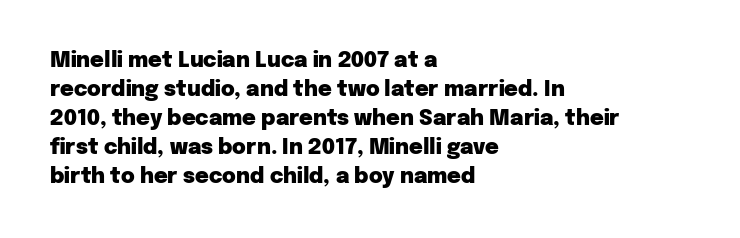
The image shows 21 px bold type, upright; set left-aligned, normal line spacing (1.38x), normal letter spacing, not underlined.
